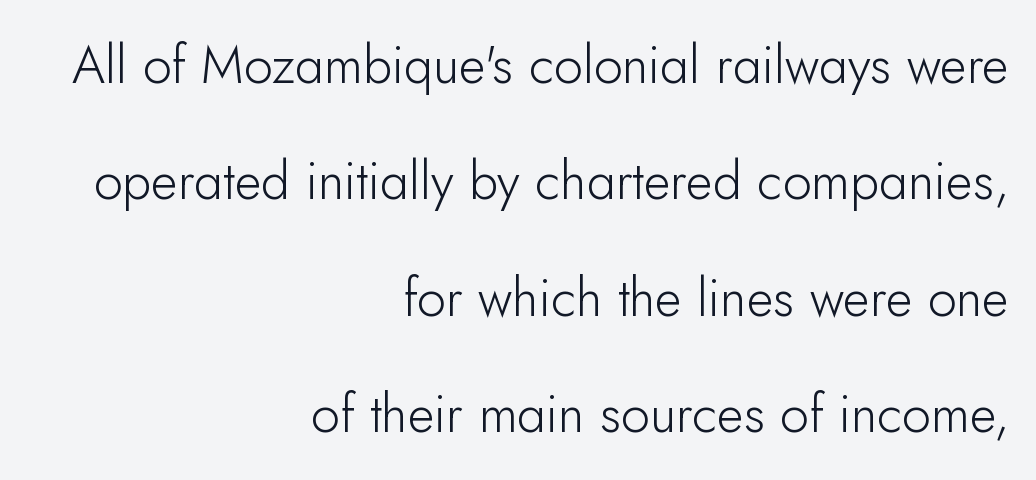
The image shows 52 px light sans-serif type, upright; set right-aligned, loose line spacing (2.24x), normal letter spacing, not underlined; low stroke contrast and a small x-height.
